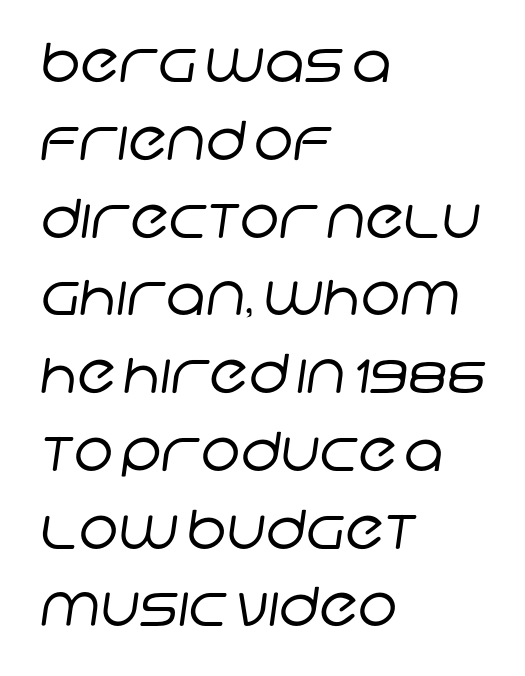
{"serif": "no", "bold": "no", "weight": "regular", "width": "normal", "stroke_contrast": "low", "x_height": "large", "monospaced": "no", "underline": "no", "align": "left", "line_spacing": "normal", "line_spacing_ratio": 1.44, "letter_spacing": "normal", "letter_spacing_em": 0.0, "glyph_px": 54}
